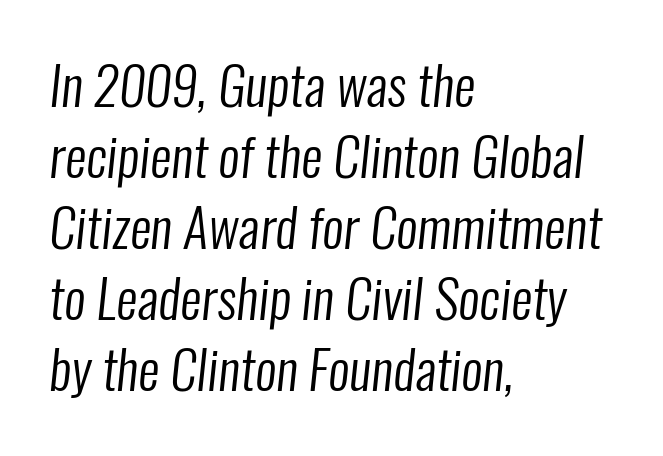
Stems here are at most as thick as an everyday book face. Is this a fixed-width face? No — the glyphs have proportional, varying widths. Characters follow at the spacing the type designer built in. Quick note: interline space is typical.
